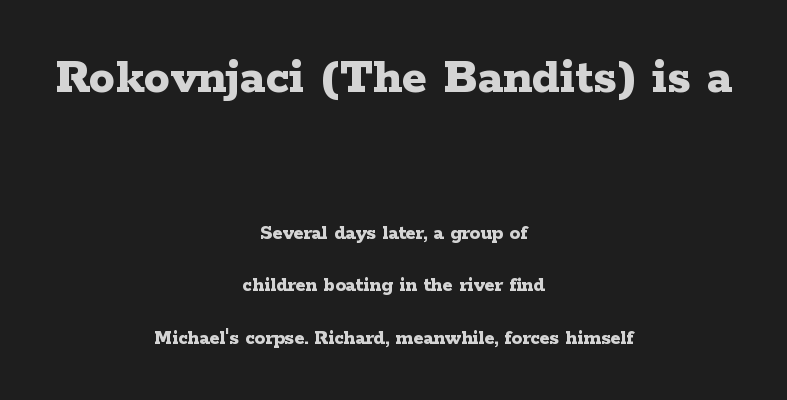
{"serif": "yes", "italic": "no", "bold": "yes", "weight": "bold", "width": "wide", "stroke_contrast": "low", "x_height": "medium", "monospaced": "no", "underline": "no", "align": "center", "line_spacing": "loose", "line_spacing_ratio": 2.5, "letter_spacing": "normal", "letter_spacing_em": 0.0, "larger_block": "first", "size_ratio": 2.48, "glyph_px": 52}
